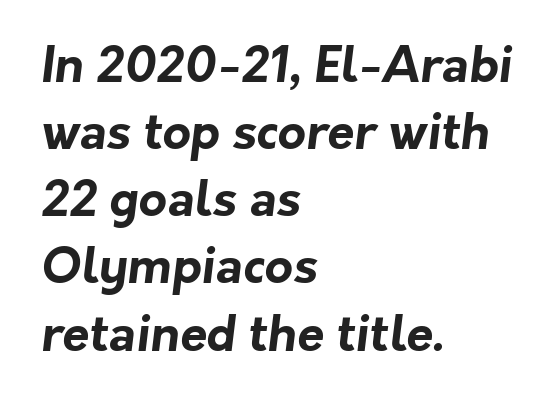
{"serif": "no", "bold": "yes", "weight": "bold", "width": "normal", "stroke_contrast": "low", "x_height": "medium", "monospaced": "no", "underline": "no", "align": "left", "line_spacing": "normal", "line_spacing_ratio": 1.37, "letter_spacing": "normal", "letter_spacing_em": 0.0, "glyph_px": 49}
